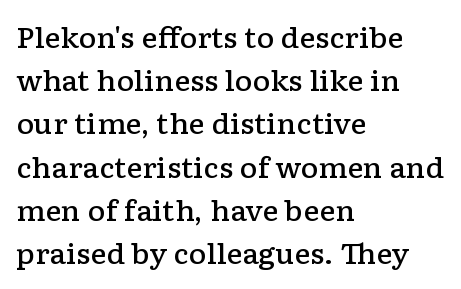
Letter spacing: default. The rendering uses a semibold face; strokes are thickened but not to full bold. Visually the block forms a straight wall on the left and a jagged coastline on the right. The foot of each line stays bare and open.
